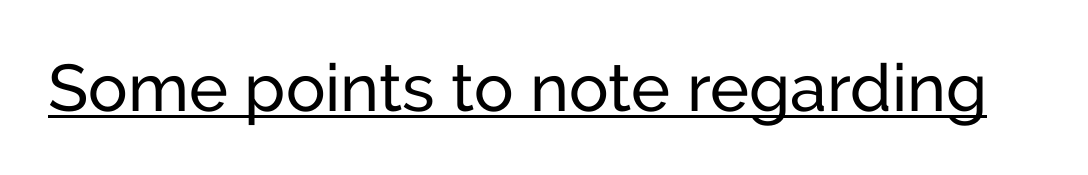
The specimen reads as upright at a glance. The passage shown is underscored from start to finish. Students, note that the glyphs here touch the page at normal intervals. Caption: face not bold, strokes unweighted.
